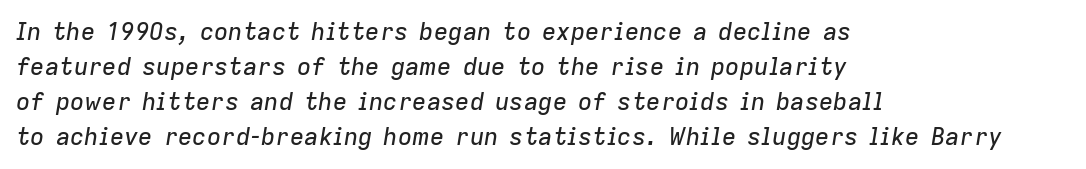
The image shows 24 px text type, italic (leaning right); set left-aligned, normal line spacing (1.46x), normal letter spacing, not underlined.
